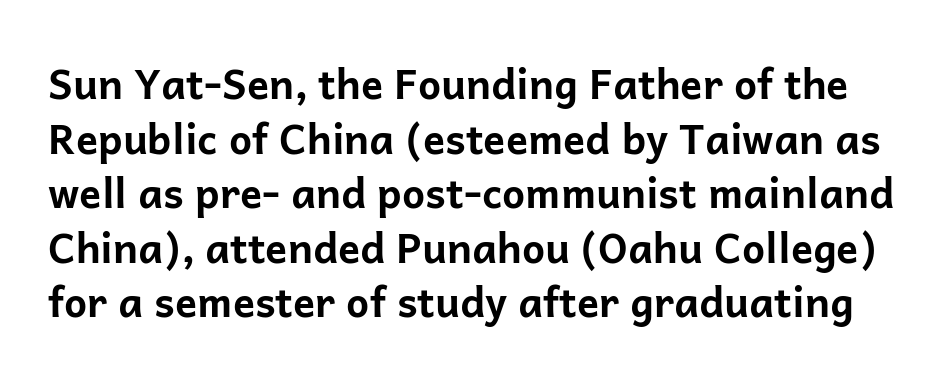
{"serif": "no", "italic": "no", "bold": "yes", "weight": "bold", "width": "normal", "stroke_contrast": "low", "x_height": "medium", "monospaced": "no", "underline": "no", "line_spacing": "normal", "line_spacing_ratio": 1.33, "letter_spacing": "normal", "letter_spacing_em": 0.0, "glyph_px": 41}
